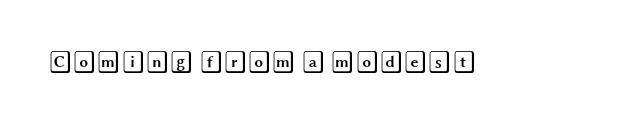
Q: Is the text italic (slanted)? A: No, it is upright.
Q: Is the text underlined? A: No.
Q: Is the spacing between letters normal or unusually wide? A: Normal.
